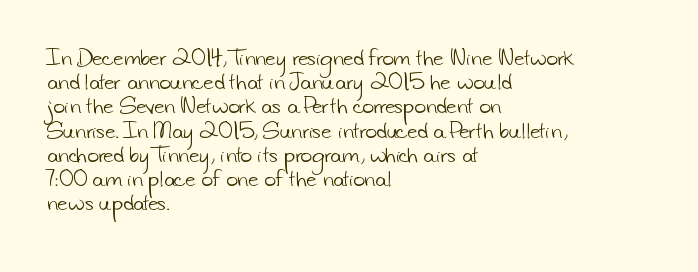
Q: Is the text bold? A: No.
Q: Is the text underlined? A: No.
Q: How is the paragraph aligned? A: Left-aligned.
Q: Is the spacing between letters normal or unusually wide? A: Normal.
